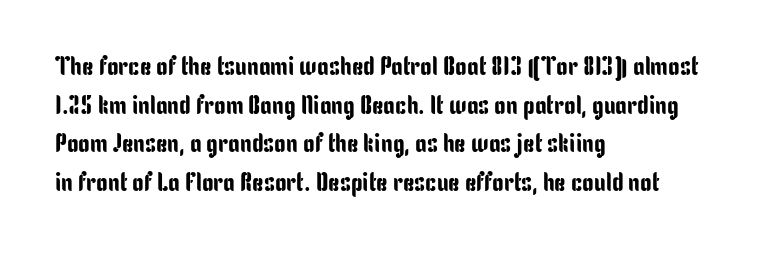
Q: Is the text italic (slanted)? A: No, it is upright.
Q: Is the text underlined? A: No.
Q: How is the paragraph aligned? A: Left-aligned.
Q: Is the spacing between letters normal or unusually wide? A: Normal.
Q: Is the spacing between lines tight, normal or loose? A: Normal.
